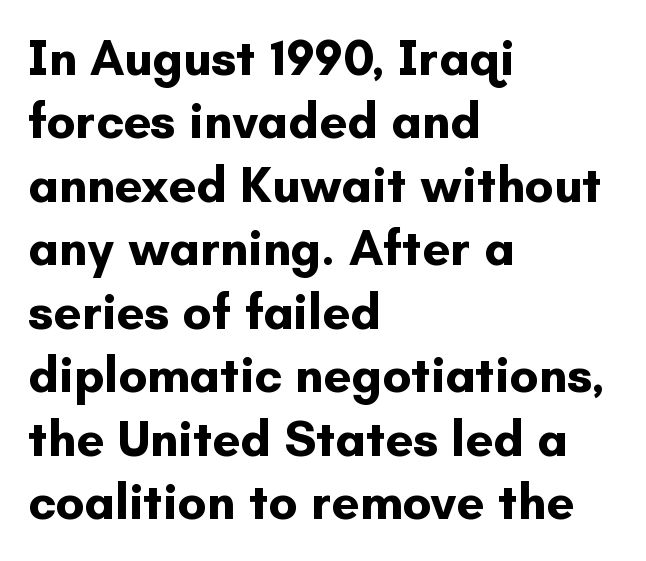
The image shows 50 px bold sans-serif type, upright; set left-aligned, normal line spacing (1.27x), normal letter spacing, not underlined; low stroke contrast and a small x-height.
